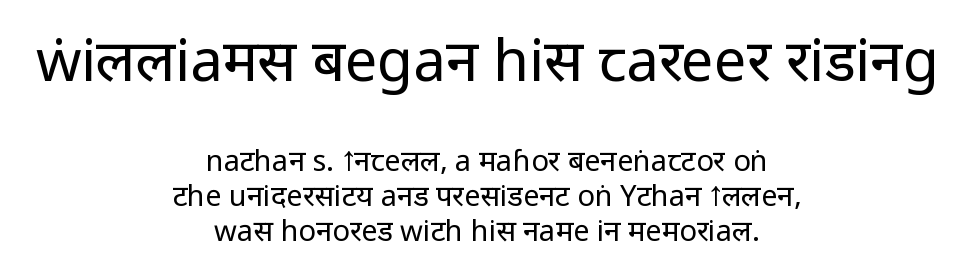
These lines are centered, leaving both edges ragged. The characters are drawn with everyday or finer stroke widths. The rendering keeps characters at their native spacing. A sans-serif font was chosen for this passage. Note: larger setting up top, smaller setting below. The specimen reads as upright at a glance.
